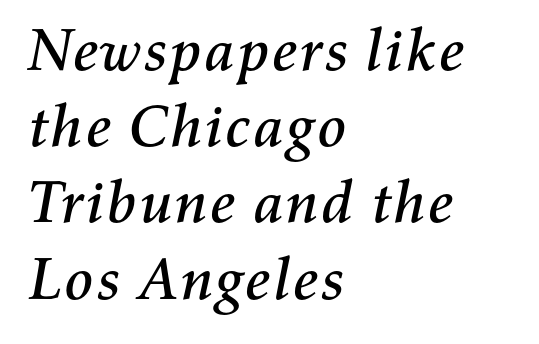
Q: Is the text italic (slanted)? A: Yes, it leans right by about 11 degrees.
Q: Is the text underlined? A: No.
Q: How is the paragraph aligned? A: Left-aligned.
Q: Is the spacing between letters normal or unusually wide? A: Normal.
Q: Is the spacing between lines tight, normal or loose? A: Normal.
Q: Width (condensed, normal, or wide)? A: Normal.
Q: Stroke contrast? A: Medium.
Q: x-height? A: Medium.
Q: Monospaced? A: No.
